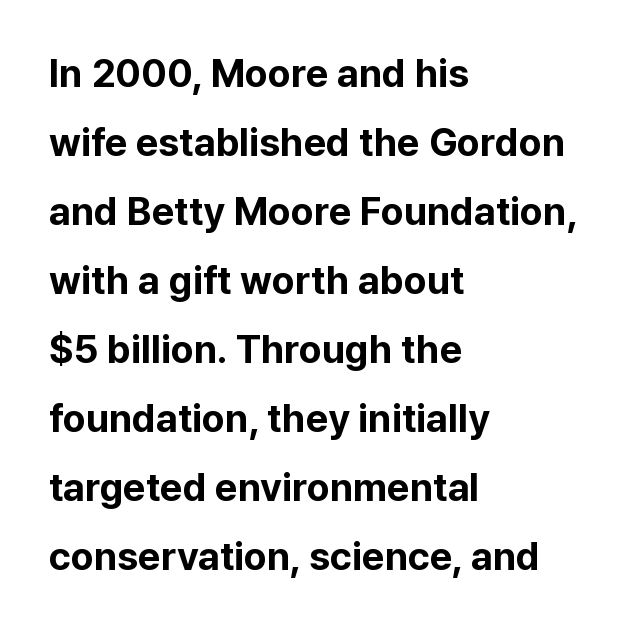
The image shows 39 px bold sans-serif type, upright; set left-aligned, line spacing 1.77x, normal letter spacing, not underlined; low stroke contrast and a medium x-height.
